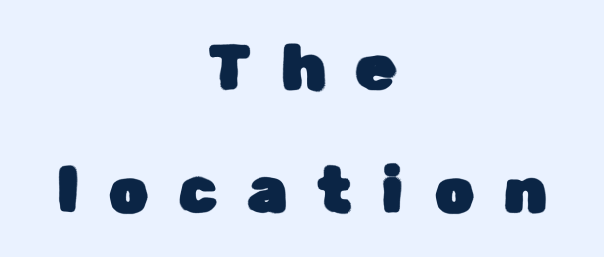
The image shows 64 px sans-serif type, upright; set centered, loose line spacing (1.92x), unusually wide letter spacing (+0.47 em), not underlined; low stroke contrast and a medium x-height.
